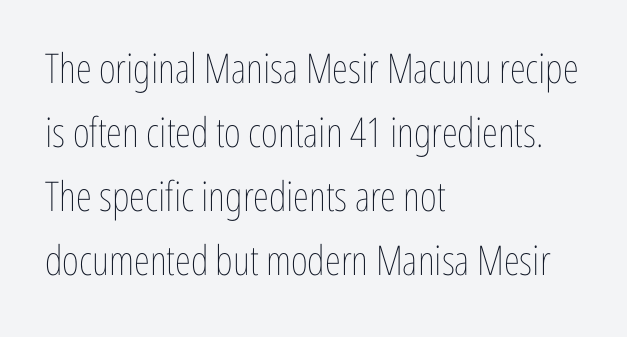
Q: Is the text bold? A: No.
Q: Is the text italic (slanted)? A: No, it is upright.
Q: Is the text underlined? A: No.
Q: How is the paragraph aligned? A: Left-aligned.
Q: Is the spacing between letters normal or unusually wide? A: Normal.
Q: Is the spacing between lines tight, normal or loose? A: Normal.
Q: Width (condensed, normal, or wide)? A: Condensed.
Q: Stroke contrast? A: Low.
Q: x-height? A: Medium.
Q: Monospaced? A: No.
